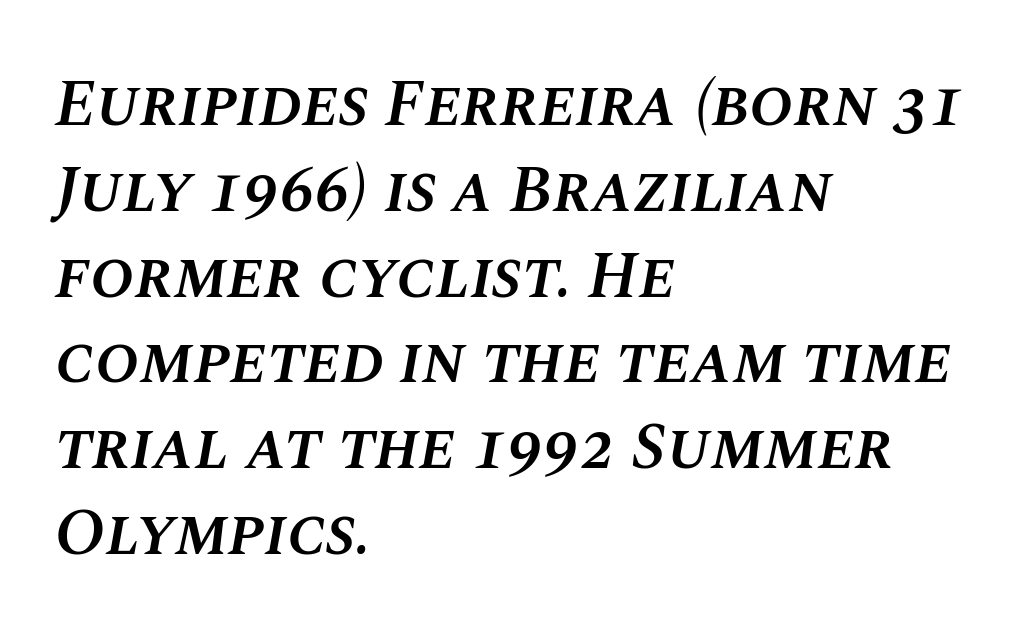
Heft: intermediate — a semibold. The space between consecutive lines is moderate. One-word summary of the alignment: left. Quick note: italic.
